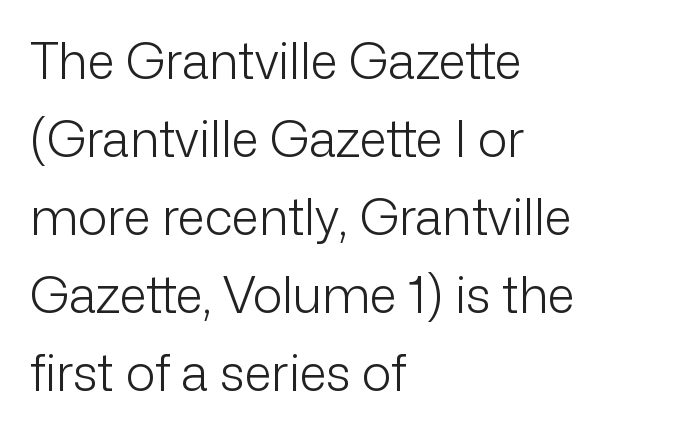
Typographically, this falls in the sans-serif category. Heft: none added — not bold. This rendering leaves character spacing at its baseline value. This sample has the flowing, uneven cadence of proportional lettering.
